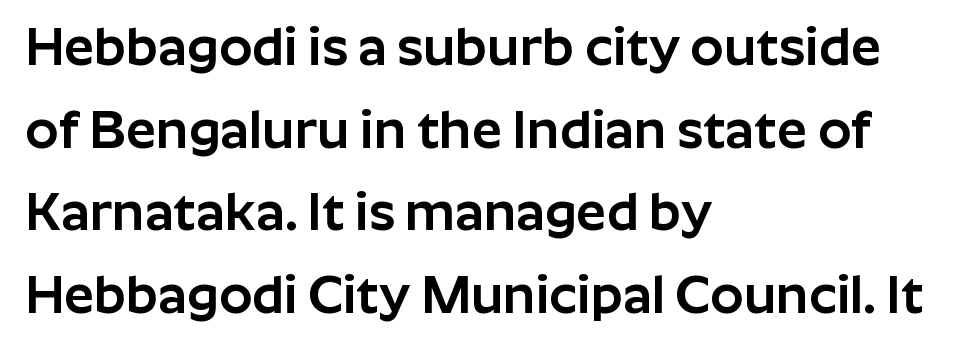
The image shows 53 px sans-serif type, upright; set left-aligned, normal line spacing (1.56x), normal letter spacing, not underlined; low stroke contrast and a medium x-height.
